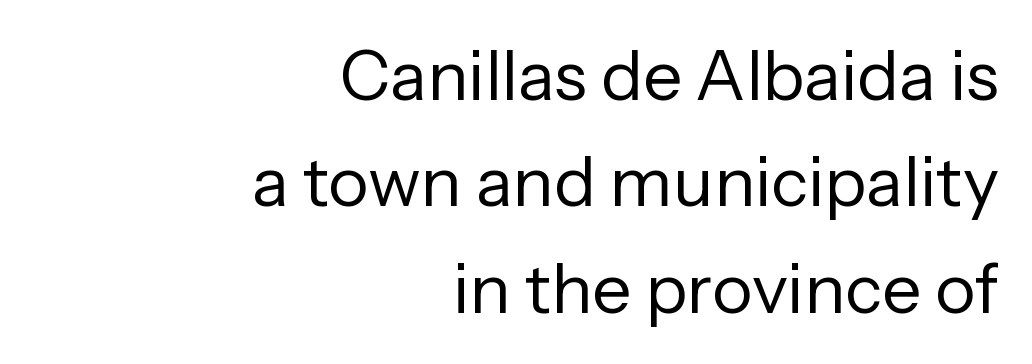
The image shows 69 px regular-weight sans-serif type, upright; set right-aligned, normal line spacing (1.54x), normal letter spacing, not underlined; low stroke contrast and a medium x-height.
